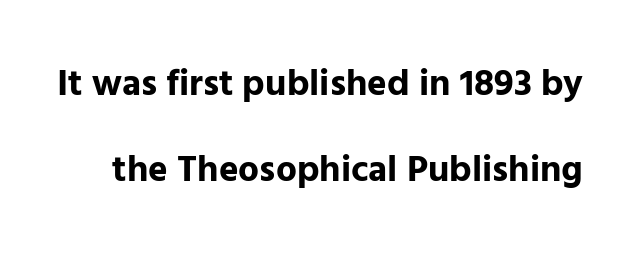
{"serif": "no", "italic": "no", "bold": "yes", "weight": "bold", "width": "normal", "stroke_contrast": "low", "x_height": "medium", "monospaced": "no", "underline": "no", "line_spacing": "loose", "line_spacing_ratio": 2.33, "letter_spacing": "normal", "letter_spacing_em": 0.0, "glyph_px": 37}
